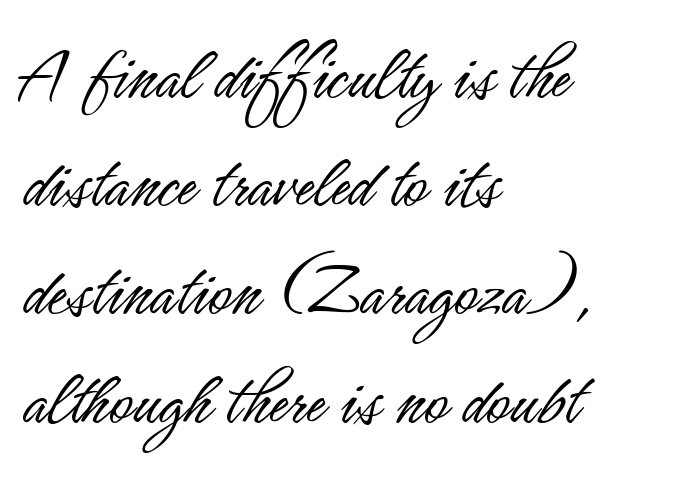
Q: Is the text bold? A: No.
Q: Is the text italic (slanted)? A: Yes.
Q: Is the typeface a serif or a sans-serif typeface? A: Sans-serif.
Q: Is the text underlined? A: No.
Q: How is the paragraph aligned? A: Left-aligned.
Q: Is the spacing between letters normal or unusually wide? A: Normal.
Q: Is the spacing between lines tight, normal or loose? A: Normal.
Q: Width (condensed, normal, or wide)? A: Condensed.
Q: Stroke contrast? A: Low.
Q: x-height? A: Small.
Q: Monospaced? A: No.
